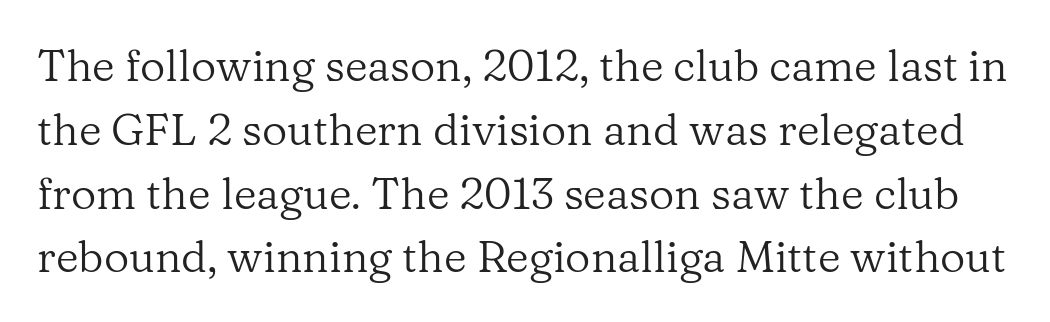
Unmarked baselines from the first word to the last. Baseline-to-baseline distance is the conventional proportion of letter height. The font's upright variant was chosen for this text. Do the characters align in a grid? No, the font is proportional. Stems here are at most as thick as an everyday book face.
